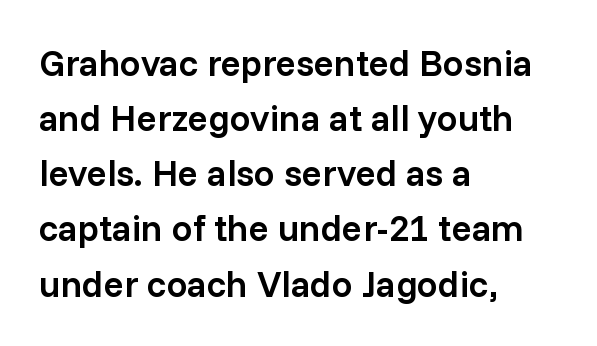
The image shows 37 px semibold sans-serif type, upright; set left-aligned, normal line spacing (1.49x), normal letter spacing, not underlined; low stroke contrast and a medium x-height.
